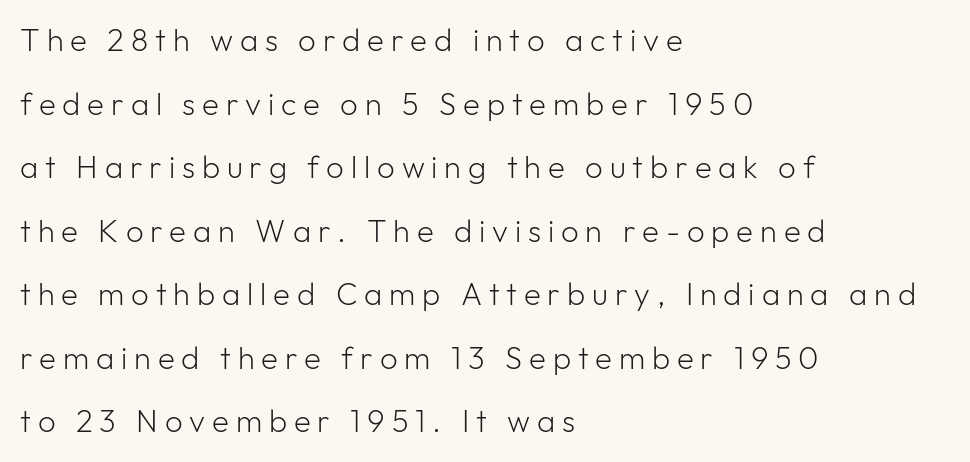
The image shows 31 px light sans-serif type, upright; set left-aligned, loose line spacing (2.05x), unusually wide letter spacing (+0.22 em), not underlined; low stroke contrast and a medium x-height.
